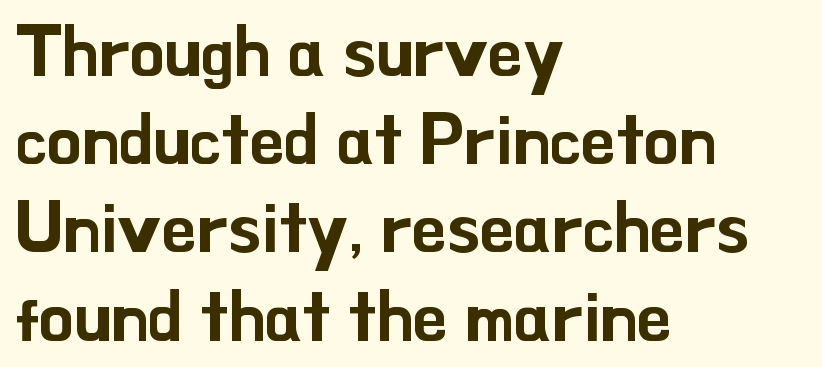
The image shows 70 px sans-serif type, upright; set left-aligned, normal line spacing (1.26x), normal letter spacing, not underlined; low stroke contrast and a small x-height.
